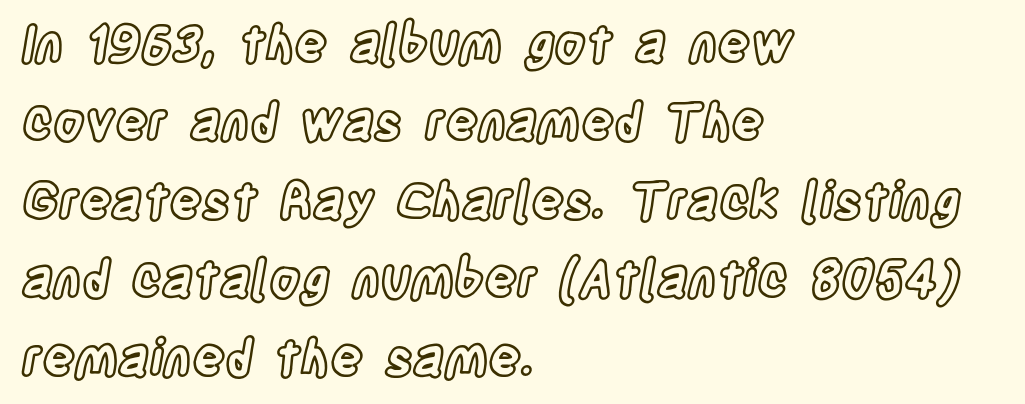
The image shows 50 px condensed type; set left-aligned, normal line spacing (1.57x), normal letter spacing, not underlined; a large x-height.
